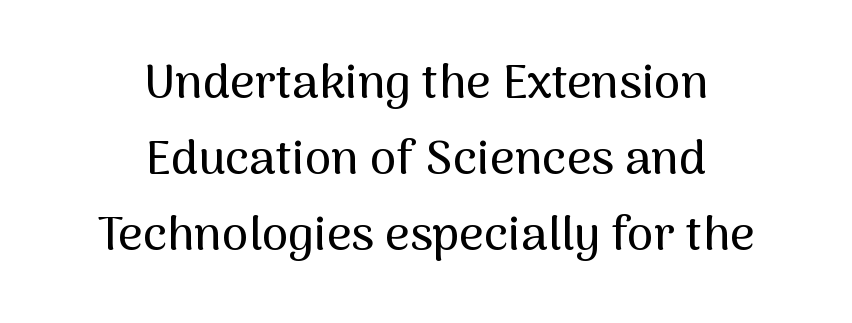
{"serif": "no", "italic": "no", "width": "normal", "stroke_contrast": "medium", "x_height": "medium", "monospaced": "no", "underline": "no", "align": "center", "line_spacing": "normal", "line_spacing_ratio": 1.58, "letter_spacing": "normal", "letter_spacing_em": 0.0, "glyph_px": 48}
